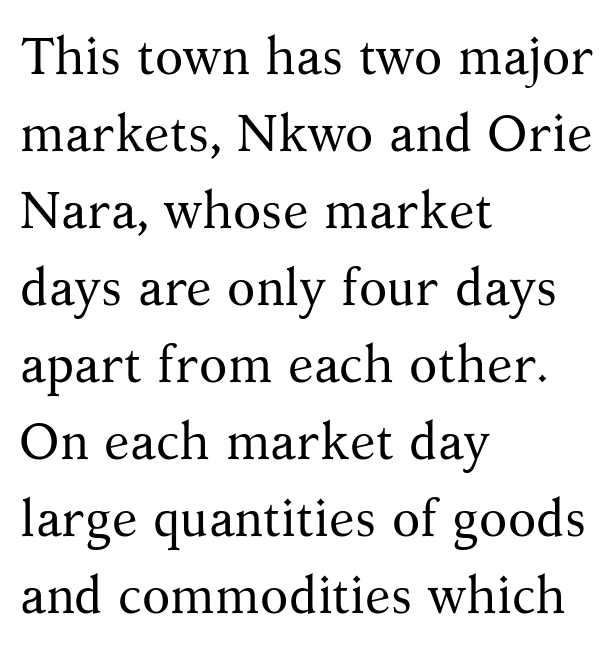
Q: Is the text bold? A: No.
Q: Is the text italic (slanted)? A: No, it is upright.
Q: Is the typeface a serif or a sans-serif typeface? A: Serif.
Q: Is the text underlined? A: No.
Q: How is the paragraph aligned? A: Left-aligned.
Q: Is the spacing between letters normal or unusually wide? A: Normal.
Q: Is the spacing between lines tight, normal or loose? A: Normal.
Q: Width (condensed, normal, or wide)? A: Normal.
Q: Stroke contrast? A: Medium.
Q: x-height? A: Medium.
Q: Monospaced? A: No.
